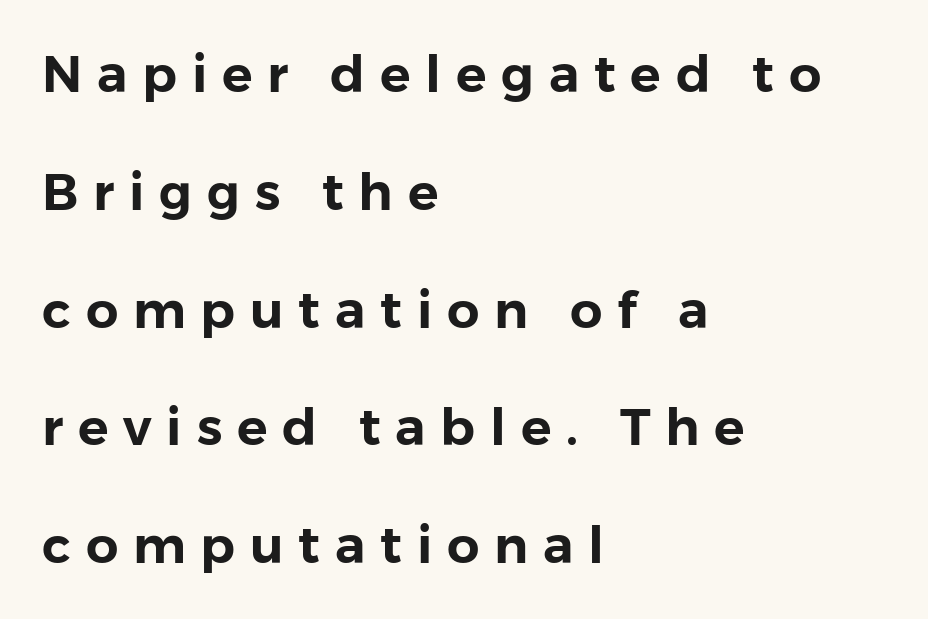
The image shows 51 px sans-serif type, upright; set left-aligned, loose line spacing (2.31x), unusually wide letter spacing (+0.29 em), not underlined; low stroke contrast and a medium x-height.
